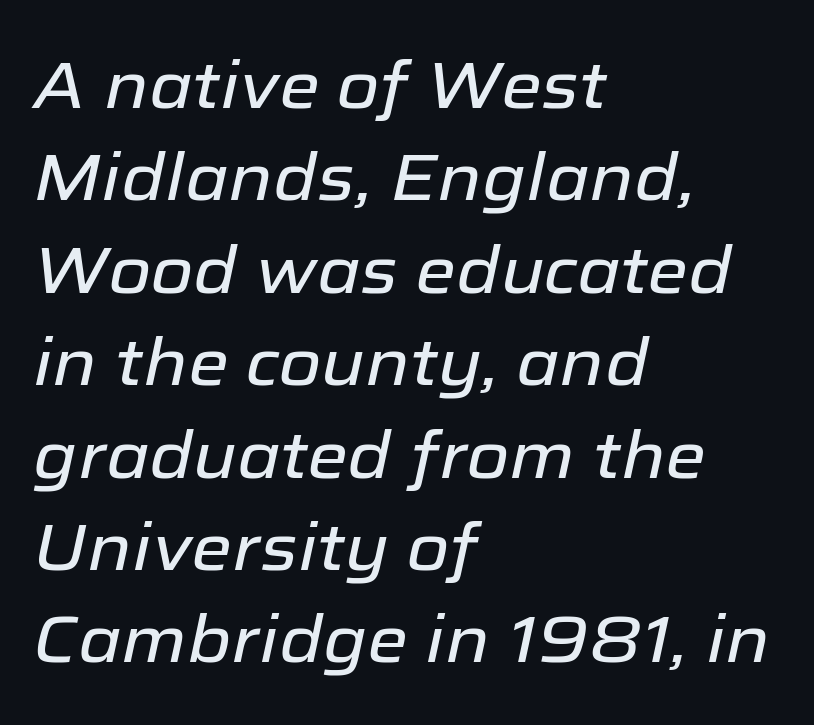
These lines are rendered in a variable-pitch font. The letters sit at their default tracking, neither squeezed nor spread. Baseline-to-baseline distance is the conventional proportion of letter height. An italicized treatment has been applied to the whole sample. Underline: absent.
